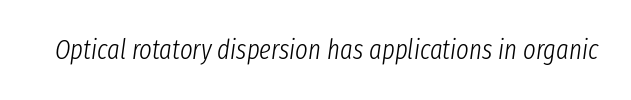
Q: Is the text bold? A: No.
Q: Is the text italic (slanted)? A: Yes, it leans right by about 8 degrees.
Q: Is the text underlined? A: No.
Q: Is the spacing between letters normal or unusually wide? A: Normal.
